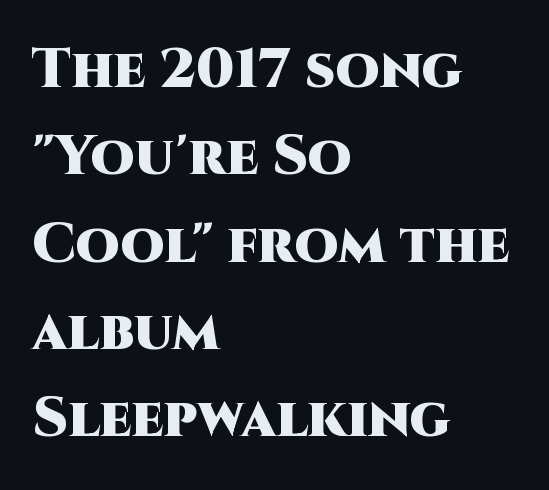
Q: Is the text bold? A: Yes.
Q: Is the text italic (slanted)? A: No, it is upright.
Q: Is the typeface a serif or a sans-serif typeface? A: Sans-serif.
Q: Is the text underlined? A: No.
Q: How is the paragraph aligned? A: Left-aligned.
Q: Is the spacing between letters normal or unusually wide? A: Normal.
Q: Is the spacing between lines tight, normal or loose? A: Normal.
Q: Width (condensed, normal, or wide)? A: Normal.
Q: Stroke contrast? A: High.
Q: x-height? A: Large.
Q: Monospaced? A: No.
